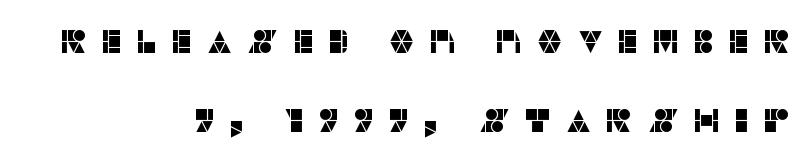
Q: Is the text italic (slanted)? A: No, it is upright.
Q: Is the typeface a serif or a sans-serif typeface? A: Sans-serif.
Q: Is the text underlined? A: No.
Q: How is the paragraph aligned? A: Right-aligned.
Q: Is the spacing between letters normal or unusually wide? A: Unusually wide.
Q: Is the spacing between lines tight, normal or loose? A: Loose.
Q: Width (condensed, normal, or wide)? A: Normal.
Q: Stroke contrast? A: Low.
Q: x-height? A: Large.
Q: Monospaced? A: No.
